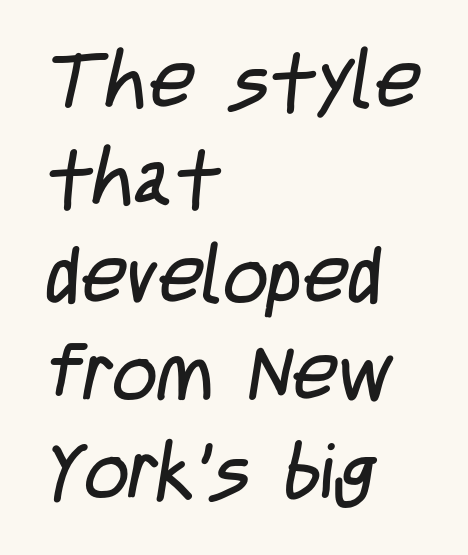
The image shows 78 px regular-weight, condensed sans-serif type; set left-aligned, normal line spacing (1.25x), normal letter spacing, not underlined; low stroke contrast and a large x-height.
